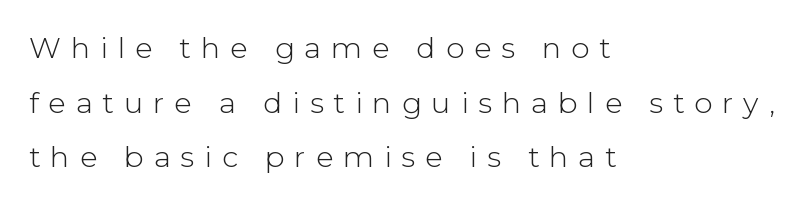
{"serif": "no", "italic": "no", "bold": "no", "weight": "light", "width": "normal", "stroke_contrast": "low", "x_height": "medium", "monospaced": "no", "underline": "no", "align": "left", "line_spacing_ratio": 1.88, "letter_spacing": "wide", "letter_spacing_em": 0.34, "glyph_px": 29}
